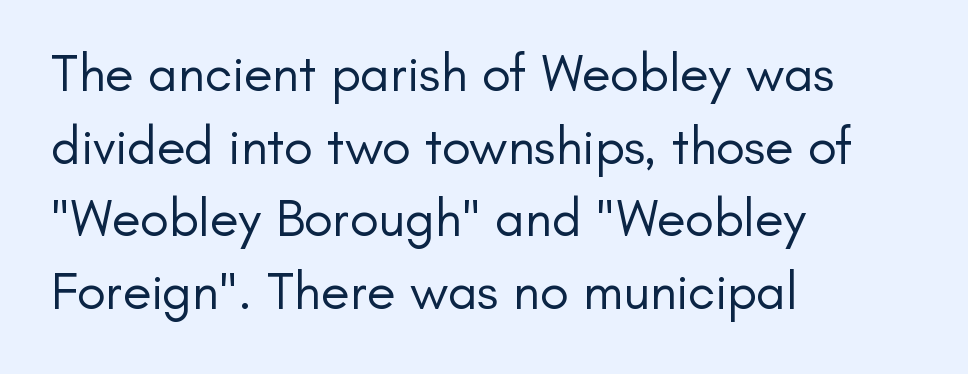
Here the glyphs are tracked normally, forming tight word shapes. A typesetter would call this proportional, since set widths differ per character. Leading matches the norm, producing a regular column. Quick note: underline off. This sample uses a sans-serif face.
